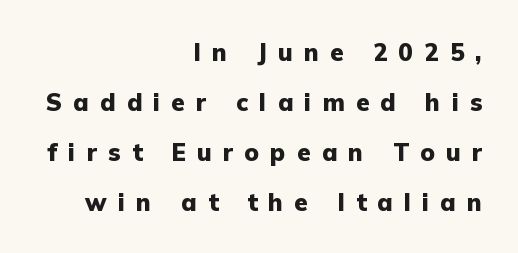
The image shows 24 px bold type, upright; set right-aligned, loose line spacing (2.08x), unusually wide letter spacing (+0.47 em), not underlined.
